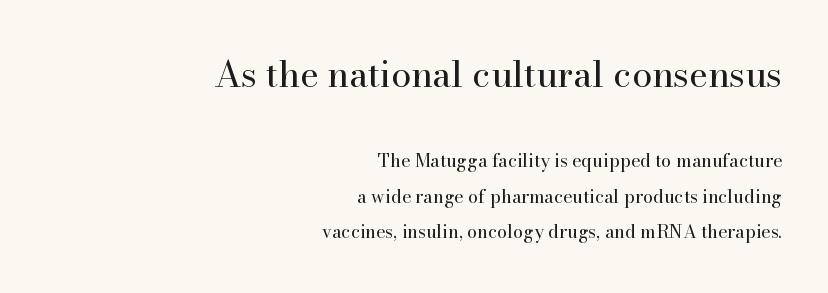
The image shows 36 px regular-weight serif type, upright; set right-aligned, loose line spacing (1.98x), normal letter spacing, not underlined; the first (top) block is 2.0x larger; high stroke contrast and a small x-height.
